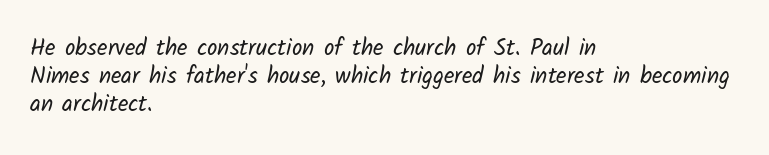
Line starts are locked; line ends wander. Students, note that the glyphs here touch the page at normal intervals. Just letters on the line, the space beneath them empty. Is the type heavy? It reads as light-to-regular instead.
